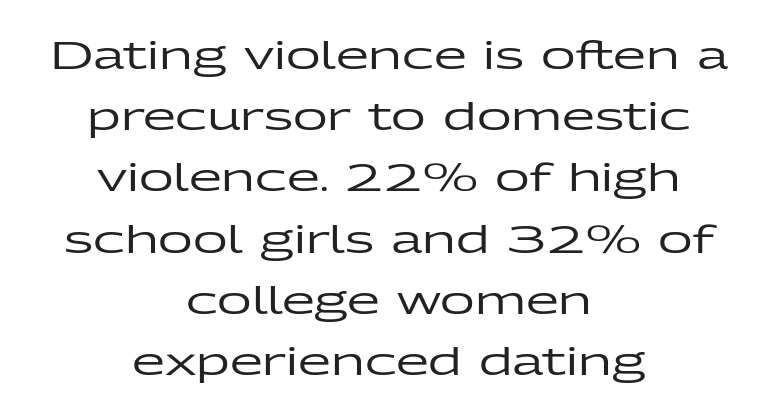
The image shows 38 px wide sans-serif type, upright; set centered, normal line spacing (1.61x), normal letter spacing, not underlined; low stroke contrast and a medium x-height.
